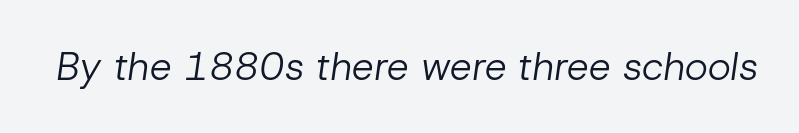
{"italic": "yes", "lean": "right", "slant_degrees": 8, "bold": "no", "weight": "regular", "width": "normal", "stroke_contrast": "low", "x_height": "medium", "monospaced": "no", "underline": "no", "letter_spacing": "normal", "letter_spacing_em": 0.0, "glyph_px": 39}
